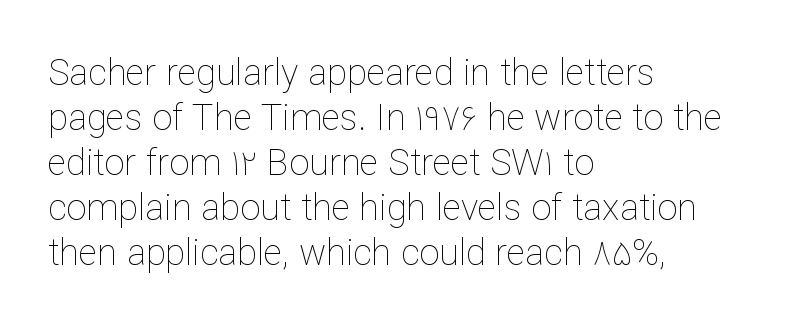
The image shows 36 px thin type, upright; set left-aligned, normal line spacing (1.25x), normal letter spacing, not underlined; low stroke contrast and a medium x-height.
